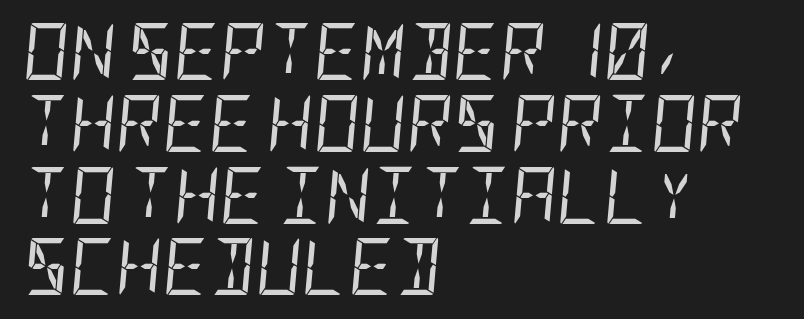
Q: Is the text bold? A: No.
Q: Is the text italic (slanted)? A: Yes, it leans right by about 5 degrees.
Q: Is the text underlined? A: No.
Q: How is the paragraph aligned? A: Left-aligned.
Q: Is the spacing between letters normal or unusually wide? A: Normal.
Q: Is the spacing between lines tight, normal or loose? A: Normal.
Q: Width (condensed, normal, or wide)? A: Condensed.
Q: Stroke contrast? A: Low.
Q: x-height? A: Large.
